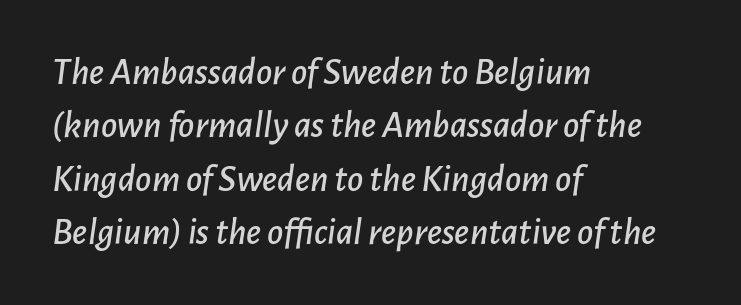
Honestly, the row spacing looks completely unremarkable. Between one letter and the next there's only the usual sliver of space. Posture: slanted. Character widths vary here, with narrow letters taking less room than wide ones.
